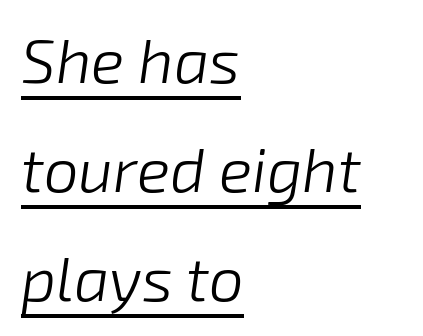
{"italic": "yes", "lean": "right", "slant_degrees": 8, "bold": "no", "weight": "light", "width": "normal", "stroke_contrast": "low", "x_height": "medium", "monospaced": "no", "underline": "yes", "align": "left", "line_spacing_ratio": 1.76, "letter_spacing": "normal", "letter_spacing_em": 0.0, "glyph_px": 62}
